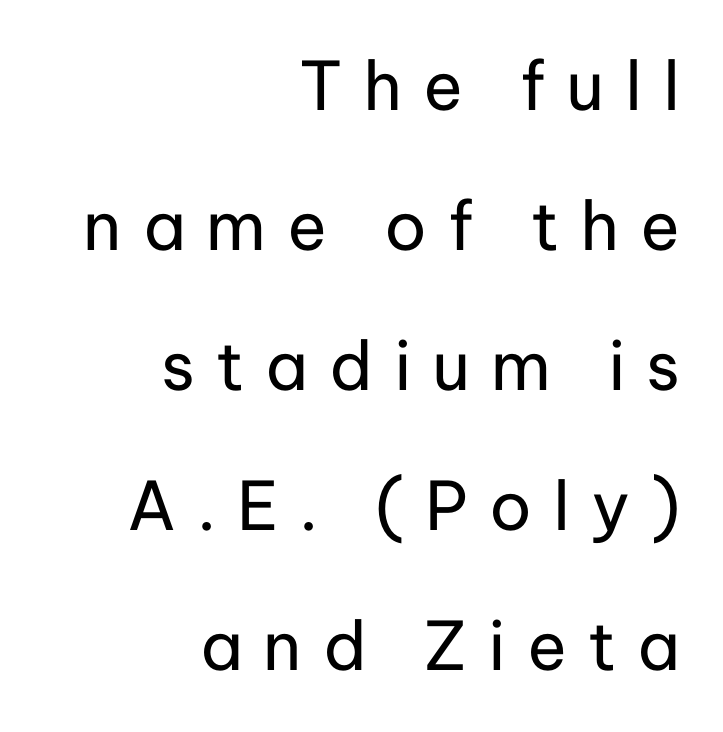
The image shows 67 px regular-weight sans-serif type, upright; set right-aligned, loose line spacing (2.09x), unusually wide letter spacing (+0.31 em), not underlined; low stroke contrast and a medium x-height.
